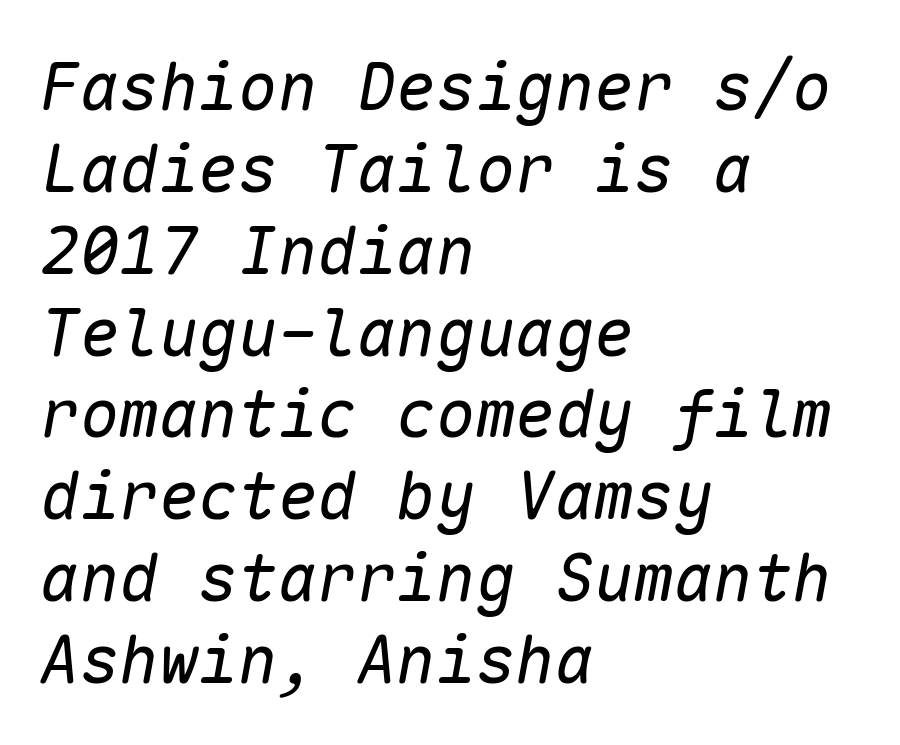
Q: Is the text bold? A: No.
Q: Is the text italic (slanted)? A: Yes, it leans right by about 10 degrees.
Q: Is the text underlined? A: No.
Q: How is the paragraph aligned? A: Left-aligned.
Q: Is the spacing between letters normal or unusually wide? A: Normal.
Q: Width (condensed, normal, or wide)? A: Normal.
Q: Stroke contrast? A: Low.
Q: x-height? A: Medium.
Q: Monospaced? A: Yes.
